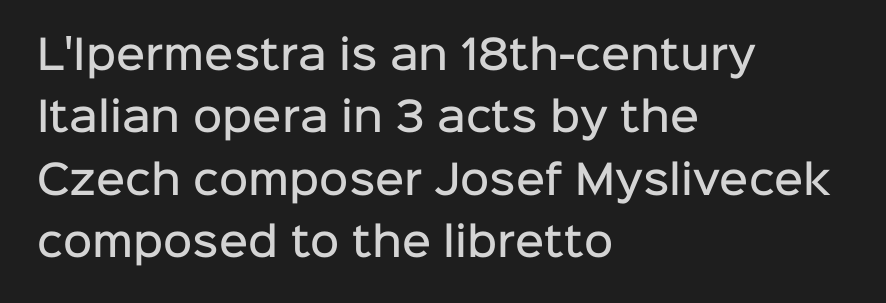
Q: Is the text bold? A: Semi-bold.
Q: Is the text italic (slanted)? A: No, it is upright.
Q: Is the typeface a serif or a sans-serif typeface? A: Sans-serif.
Q: Is the text underlined? A: No.
Q: How is the paragraph aligned? A: Left-aligned.
Q: Is the spacing between letters normal or unusually wide? A: Normal.
Q: Is the spacing between lines tight, normal or loose? A: Normal.
Q: Width (condensed, normal, or wide)? A: Normal.
Q: Stroke contrast? A: Low.
Q: x-height? A: Medium.
Q: Monospaced? A: No.
